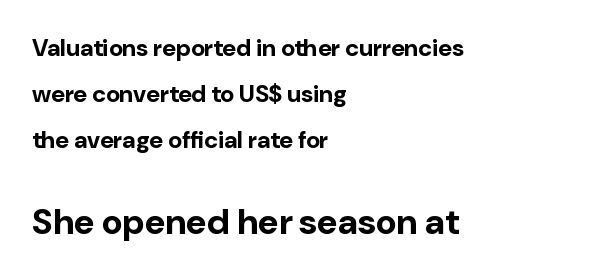
Descenders hang freely into open space. You could fit nearly another row in the gap between these rows. Visually the block forms a straight wall on the left and a jagged coastline on the right. Character widths vary here, with narrow letters taking less room than wide ones.
